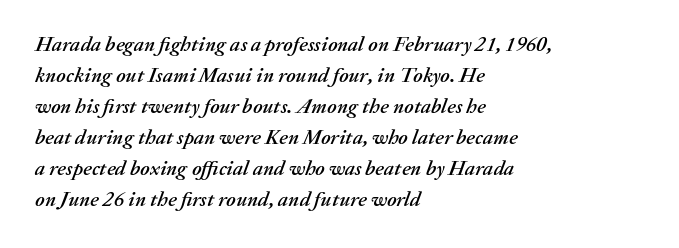
Q: Is the text italic (slanted)? A: Yes, it leans right by about 20 degrees.
Q: Is the text underlined? A: No.
Q: How is the paragraph aligned? A: Left-aligned.
Q: Is the spacing between letters normal or unusually wide? A: Normal.
Q: Is the spacing between lines tight, normal or loose? A: Normal.
